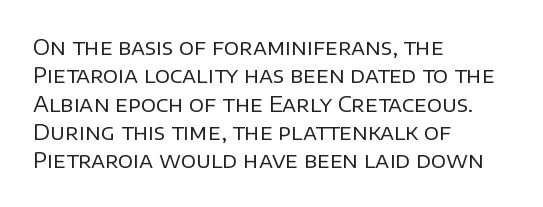
Q: Is the text bold? A: No.
Q: Is the text italic (slanted)? A: No, it is upright.
Q: Is the text underlined? A: No.
Q: How is the paragraph aligned? A: Left-aligned.
Q: Is the spacing between letters normal or unusually wide? A: Normal.
Q: Is the spacing between lines tight, normal or loose? A: Normal.
